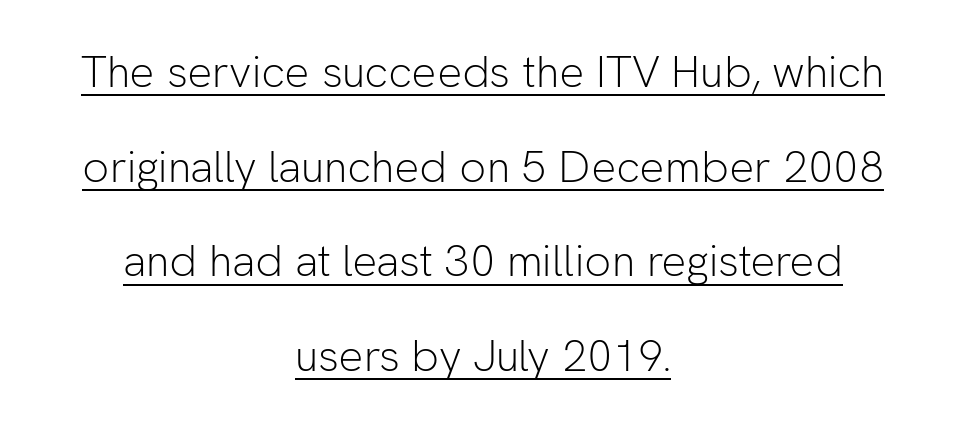
The image shows 44 px light sans-serif type, upright; set centered, loose line spacing (2.15x), normal letter spacing, underlined; low stroke contrast and a medium x-height.
